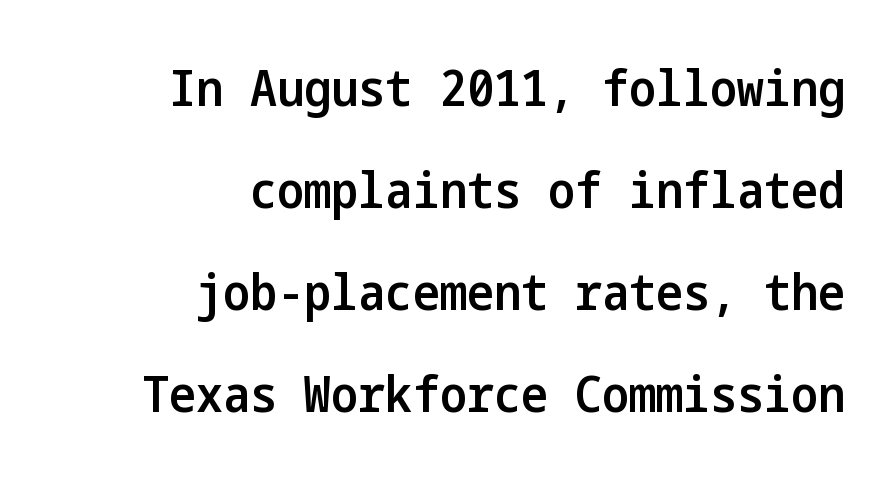
Q: Is the text bold? A: Semi-bold.
Q: Is the text italic (slanted)? A: No, it is upright.
Q: Is the typeface a serif or a sans-serif typeface? A: Sans-serif.
Q: Is the text underlined? A: No.
Q: How is the paragraph aligned? A: Right-aligned.
Q: Is the spacing between letters normal or unusually wide? A: Normal.
Q: Is the spacing between lines tight, normal or loose? A: Loose.
Q: Width (condensed, normal, or wide)? A: Condensed.
Q: Stroke contrast? A: Low.
Q: x-height? A: Medium.
